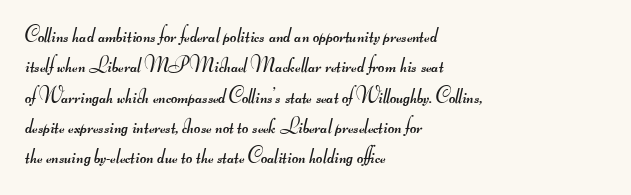
Q: Is the text bold? A: No.
Q: Is the text underlined? A: No.
Q: How is the paragraph aligned? A: Left-aligned.
Q: Is the spacing between letters normal or unusually wide? A: Normal.
Q: Is the spacing between lines tight, normal or loose? A: Normal.
